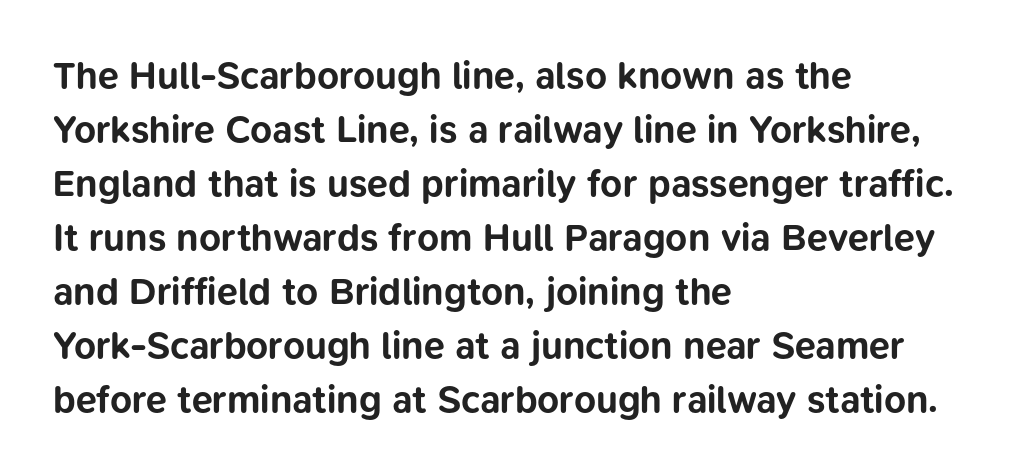
{"serif": "no", "italic": "no", "bold": "yes", "weight": "bold", "width": "normal", "stroke_contrast": "low", "x_height": "medium", "monospaced": "no", "underline": "no", "align": "left", "line_spacing": "normal", "line_spacing_ratio": 1.42, "letter_spacing": "normal", "letter_spacing_em": 0.0, "glyph_px": 38}
